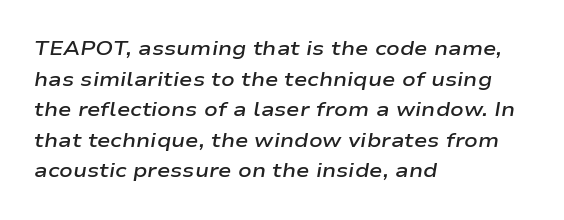
{"italic": "yes", "lean": "right", "slant_degrees": 9, "bold": "semi", "underline": "no", "align": "left", "line_spacing": "normal", "line_spacing_ratio": 1.53, "letter_spacing": "normal", "letter_spacing_em": 0.0, "glyph_px": 20}
